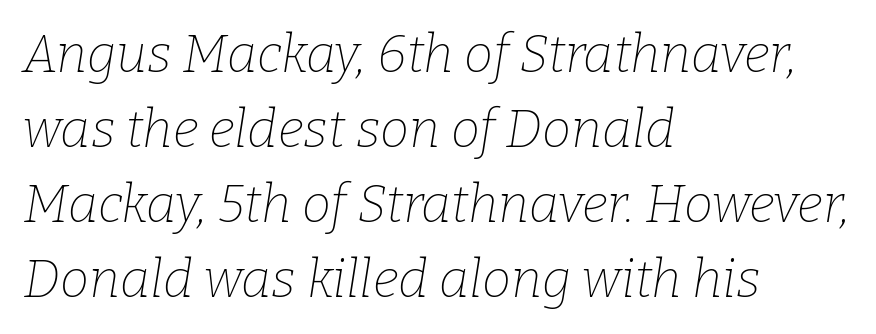
The face used here is seriffed, in the tradition of book romans. Is this a fixed-width face? No — the glyphs have proportional, varying widths. Line beginnings align vertically; line endings do not. Any mark beneath the type? The region is blank. Stem width sits at or under what a default text font uses.
